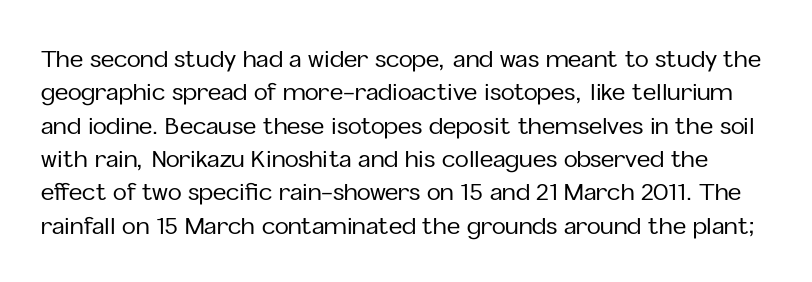
The image shows 23 px text type, upright; set normal line spacing (1.45x), normal letter spacing, not underlined.
